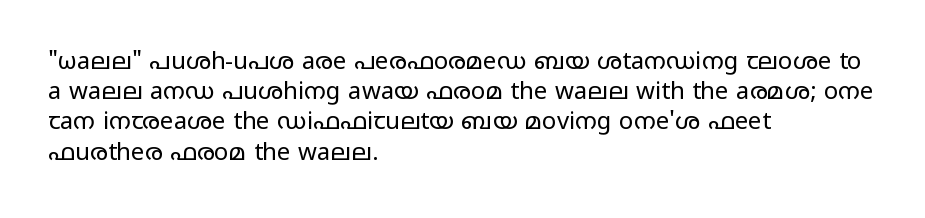
{"italic": "no", "bold": "no", "underline": "no", "align": "left", "line_spacing": "normal", "line_spacing_ratio": 1.26, "letter_spacing": "normal", "letter_spacing_em": 0.0, "glyph_px": 24}
